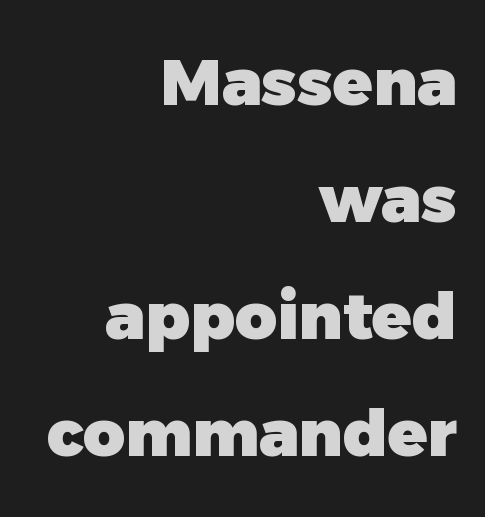
The image shows 65 px heavy sans-serif type; set right-aligned, line spacing 1.8x, normal letter spacing, not underlined; a medium x-height.
